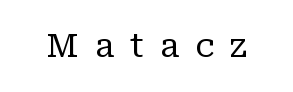
{"serif": "yes", "italic": "no", "bold": "no", "weight": "regular", "width": "normal", "stroke_contrast": "low", "x_height": "medium", "monospaced": "no", "underline": "no", "letter_spacing": "wide", "letter_spacing_em": 0.48, "glyph_px": 33}
